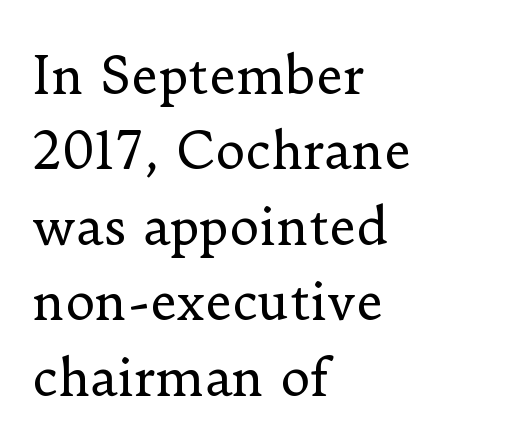
No italicization has been applied; the sample stays upright. Default kerning and tracking; the words read as compact shapes. Type without underlining. Type style note: has serifs. The rag falls on the right side of this text block.
